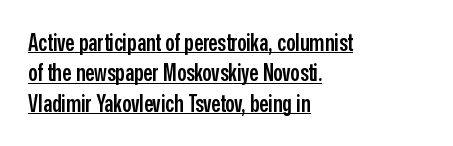
Q: Is the text bold? A: Semi-bold.
Q: Is the text italic (slanted)? A: No, it is upright.
Q: Is the text underlined? A: Yes.
Q: How is the paragraph aligned? A: Left-aligned.
Q: Is the spacing between letters normal or unusually wide? A: Normal.
Q: Is the spacing between lines tight, normal or loose? A: Normal.
